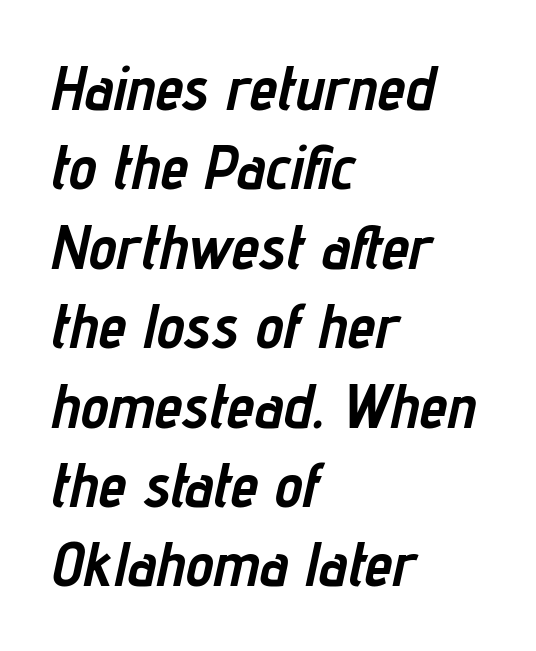
Whoever set this chose a conventional vertical rhythm. Stroke thickness is high; the sample reads as a true bold. The text carries the slant typical of an italic or oblique font. A classic flush-left, rag-right setting is used for this passage. The rendering keeps characters at their native spacing. Do the characters align in a grid? No, the font is proportional.
